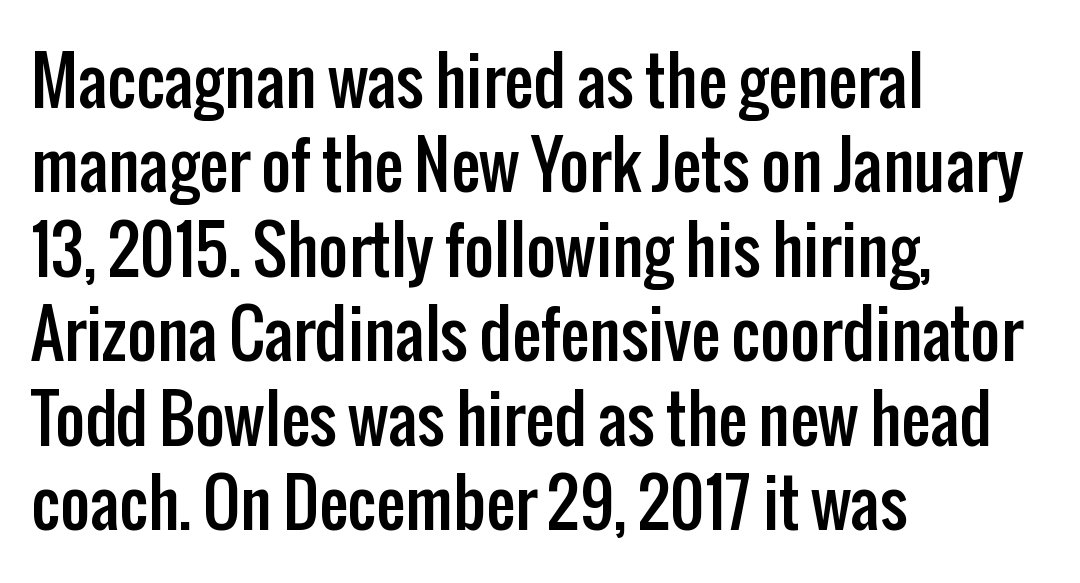
{"serif": "no", "italic": "no", "width": "condensed", "stroke_contrast": "low", "x_height": "medium", "monospaced": "no", "underline": "no", "align": "left", "line_spacing": "normal", "line_spacing_ratio": 1.3, "letter_spacing": "normal", "letter_spacing_em": 0.0, "glyph_px": 65}
